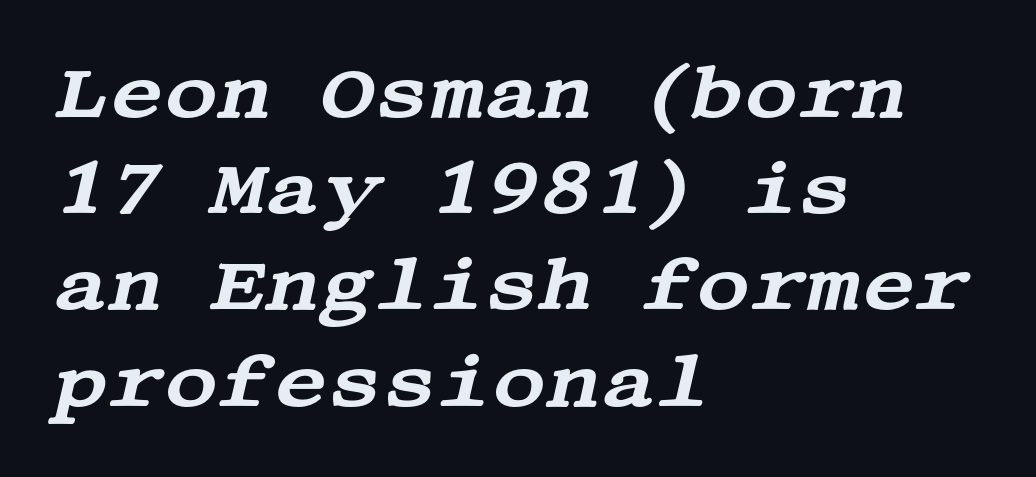
Q: Is the text italic (slanted)? A: Yes, it leans right by about 13 degrees.
Q: Is the typeface a serif or a sans-serif typeface? A: Serif.
Q: Is the text underlined? A: No.
Q: How is the paragraph aligned? A: Left-aligned.
Q: Is the spacing between letters normal or unusually wide? A: Normal.
Q: Is the spacing between lines tight, normal or loose? A: Normal.
Q: Width (condensed, normal, or wide)? A: Wide.
Q: Stroke contrast? A: Medium.
Q: x-height? A: Large.
